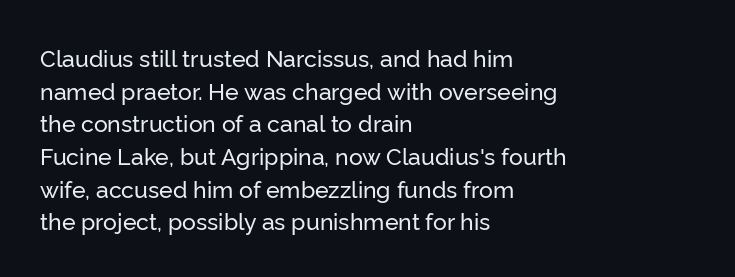
Q: Is the text italic (slanted)? A: No, it is upright.
Q: Is the text underlined? A: No.
Q: How is the paragraph aligned? A: Left-aligned.
Q: Is the spacing between letters normal or unusually wide? A: Normal.
Q: Is the spacing between lines tight, normal or loose? A: Normal.
